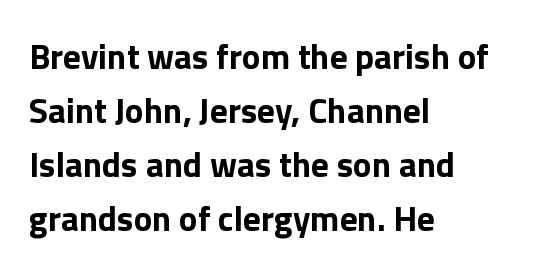
If you drew a line through each stem, it would be perfectly vertical. Character widths vary here, with narrow letters taking less room than wide ones. Students, this is bold: see how much ink each stroke carries. Line starts are locked; line ends wander. The baseline area is clear.
